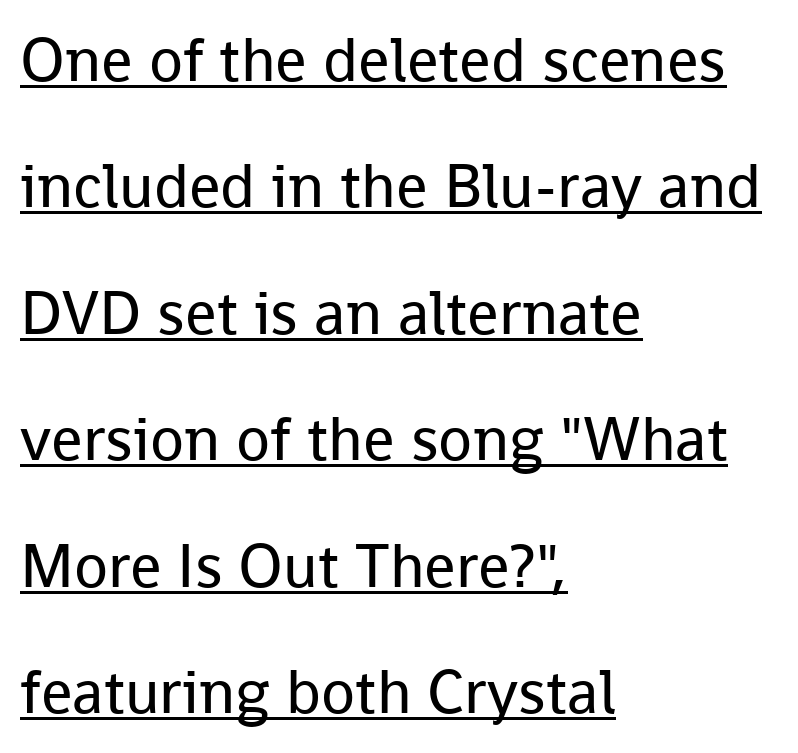
{"serif": "no", "italic": "no", "bold": "no", "weight": "regular", "width": "normal", "stroke_contrast": "low", "x_height": "medium", "monospaced": "no", "underline": "yes", "align": "left", "line_spacing": "loose", "line_spacing_ratio": 2.04, "letter_spacing": "normal", "letter_spacing_em": 0.0, "glyph_px": 62}
